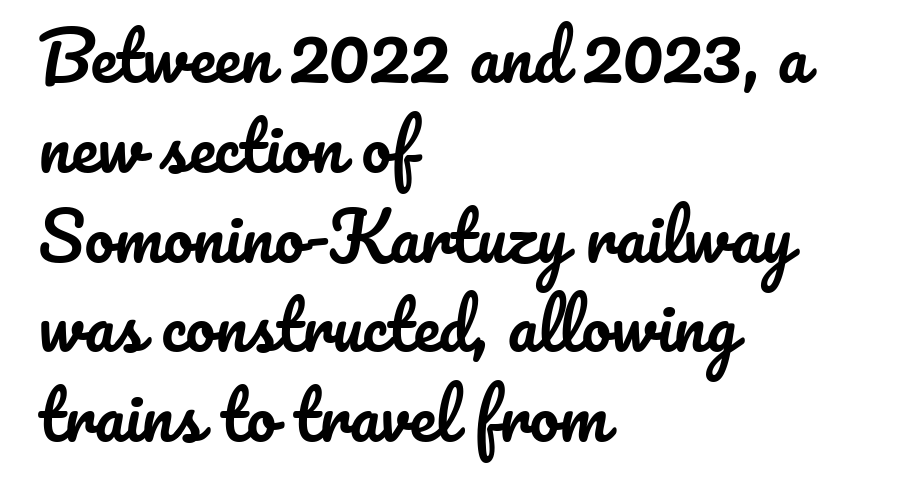
Tracking here is standard; glyphs follow each other at the usual distance. Notice how the passage keeps a crisp vertical edge on the left only. These lines are rendered in a variable-pitch font. Has an underline been added? It has not. Regarding leading, the lines here are spaced in the standard way.
